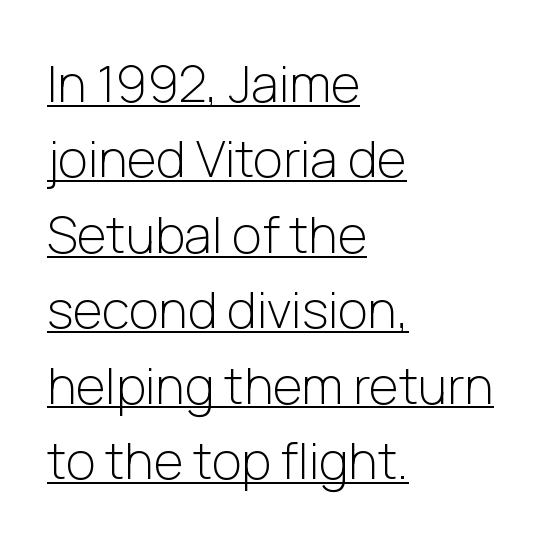
The image shows 51 px light sans-serif type, upright; set left-aligned, normal line spacing (1.48x), normal letter spacing, underlined; low stroke contrast and a medium x-height.
